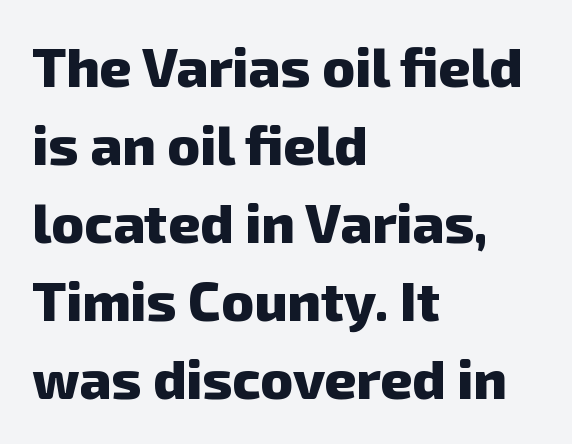
Leading: standard. Casual observation: everything's shoved over to the left. Do the characters align in a grid? No, the font is proportional. This rendering employs a face without finishing strokes, i.e., a sans-serif. Descenders are the only things crossing below the line. The typesetting leans heavy: a genuine bold.
